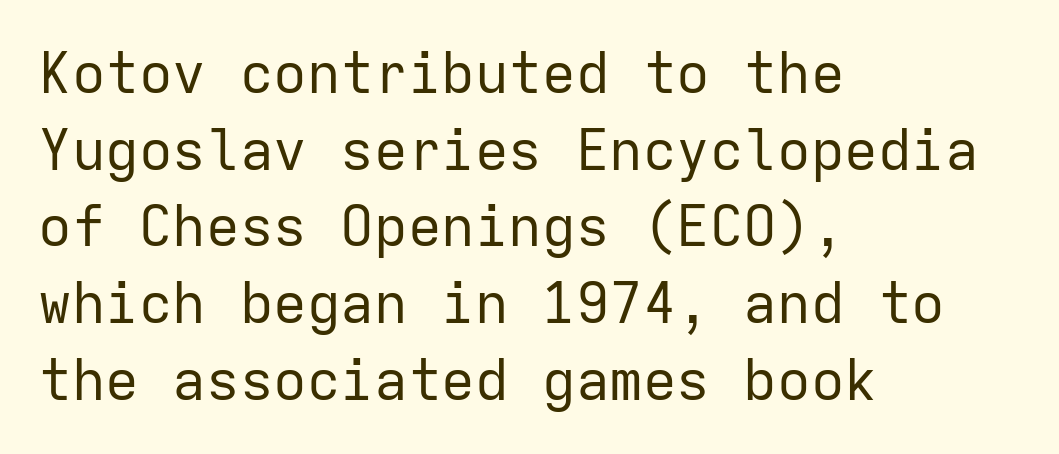
The image shows 56 px regular-weight sans-serif type, upright, monospaced; set left-aligned, normal line spacing (1.37x), normal letter spacing, not underlined; low stroke contrast and a medium x-height.
